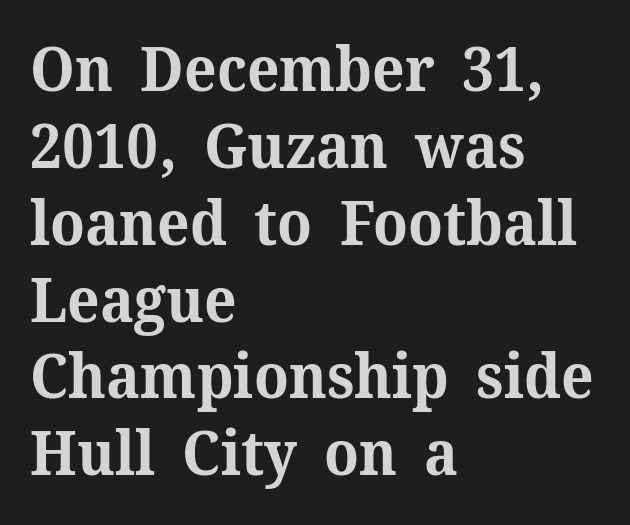
Here the designer chose a conventional face with non-uniform glyph widths. Is there any slant? The stems are plumb. The glyphs have the mass of a bold cut. Layout note: lines flush left.
